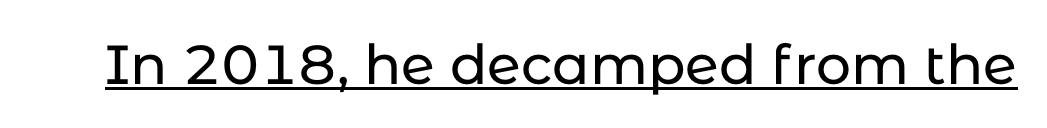
Q: Is the text italic (slanted)? A: No, it is upright.
Q: Is the typeface a serif or a sans-serif typeface? A: Sans-serif.
Q: Is the text underlined? A: Yes.
Q: Is the spacing between letters normal or unusually wide? A: Normal.
Q: Width (condensed, normal, or wide)? A: Normal.
Q: Stroke contrast? A: Low.
Q: x-height? A: Medium.
Q: Monospaced? A: No.
